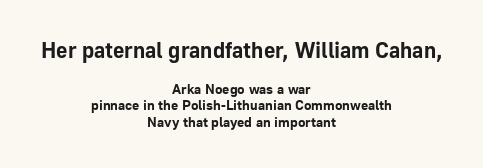
{"italic": "no", "bold": "yes", "underline": "no", "align": "center", "line_spacing_ratio": 1.19, "letter_spacing": "normal", "letter_spacing_em": 0.0, "larger_block": "first", "size_ratio": 1.57, "glyph_px": 22}
